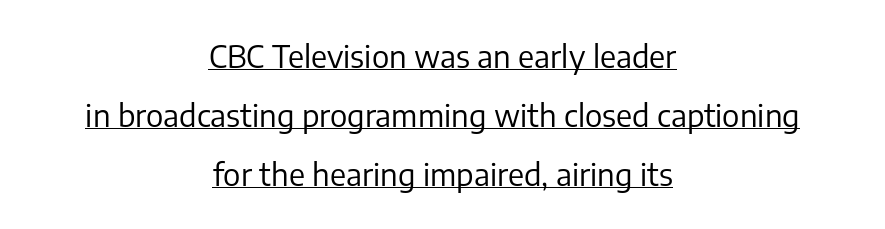
{"serif": "no", "italic": "no", "bold": "no", "weight": "regular", "width": "normal", "stroke_contrast": "low", "x_height": "medium", "monospaced": "no", "underline": "yes", "align": "center", "line_spacing": "loose", "line_spacing_ratio": 1.9, "letter_spacing": "normal", "letter_spacing_em": 0.0, "glyph_px": 31}
